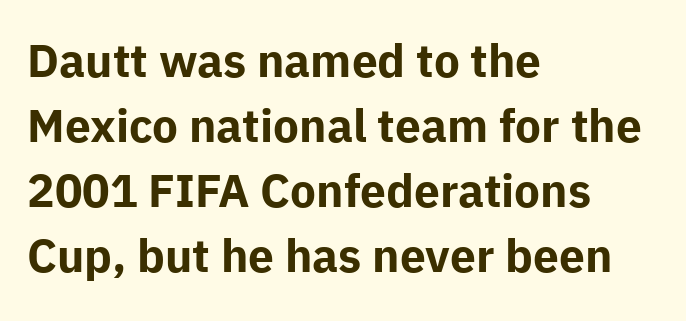
Q: Is the text bold? A: Yes.
Q: Is the text italic (slanted)? A: No, it is upright.
Q: Is the typeface a serif or a sans-serif typeface? A: Sans-serif.
Q: Is the text underlined? A: No.
Q: How is the paragraph aligned? A: Left-aligned.
Q: Is the spacing between letters normal or unusually wide? A: Normal.
Q: Is the spacing between lines tight, normal or loose? A: Normal.
Q: Width (condensed, normal, or wide)? A: Normal.
Q: Stroke contrast? A: Low.
Q: x-height? A: Medium.
Q: Monospaced? A: No.
